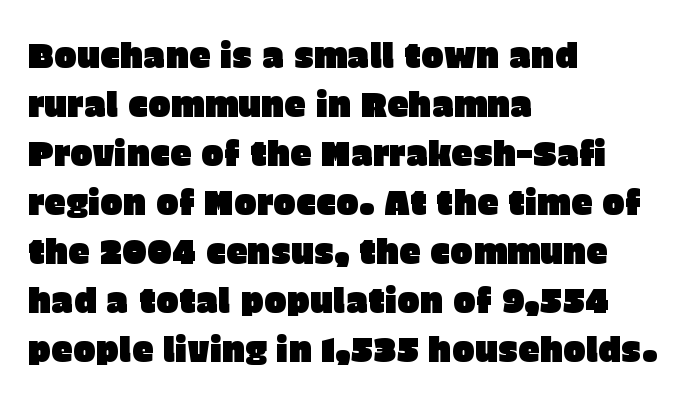
{"serif": "no", "italic": "no", "width": "normal", "stroke_contrast": "low", "x_height": "large", "monospaced": "no", "underline": "no", "align": "left", "line_spacing": "normal", "line_spacing_ratio": 1.44, "letter_spacing": "normal", "letter_spacing_em": 0.0, "glyph_px": 34}
